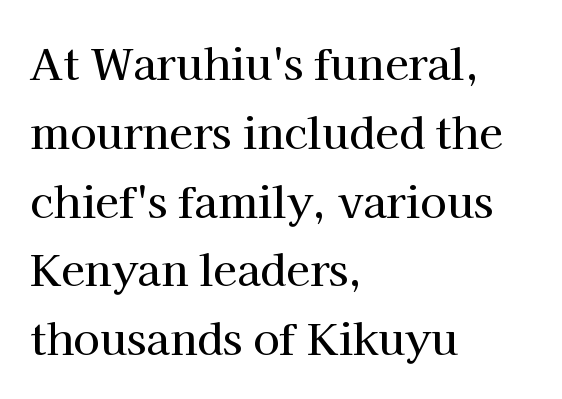
The image shows 43 px serif type, upright; set left-aligned, normal line spacing (1.6x), normal letter spacing, not underlined; high stroke contrast and a medium x-height.
